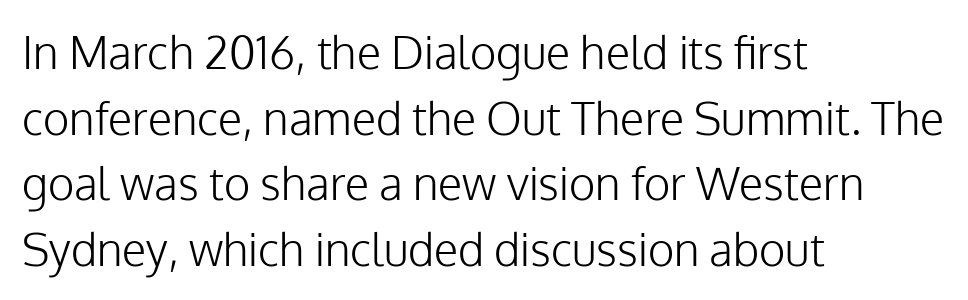
Compared with typical paragraphs, the rows here are spaced about the same. This sample has the flowing, uneven cadence of proportional lettering. The typeface has the unassuming heft of standard copy or less. Serif or sans? Sans — the stroke terminals are bare. Any mark beneath the type? The region is blank. Layout note: lines flush left.
